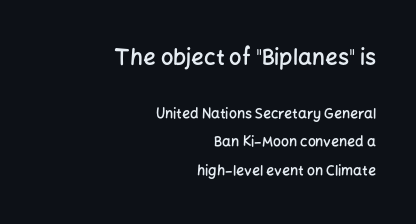
How are the letters spaced? Ordinarily, with no added tracking. Ordinary non-slanted type is in use. Which margin do the lines hug? The right one — the left edge is uneven. Larger block? The one above; the one below is distinctly smaller. Look at the stroke-to-counter ratio: somewhat heavy, a semibold.
